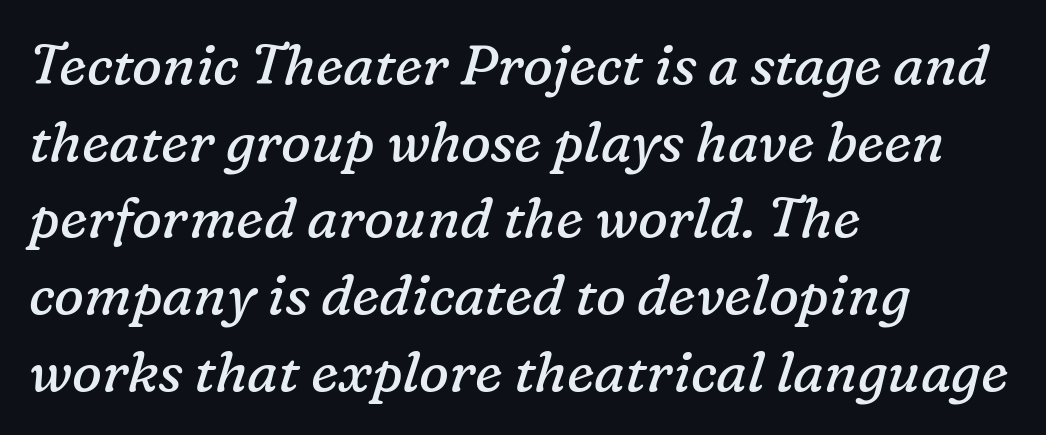
Q: Is the text bold? A: No.
Q: Is the text italic (slanted)? A: Yes, it leans right by about 16 degrees.
Q: Is the typeface a serif or a sans-serif typeface? A: Serif.
Q: Is the text underlined? A: No.
Q: How is the paragraph aligned? A: Left-aligned.
Q: Is the spacing between letters normal or unusually wide? A: Normal.
Q: Is the spacing between lines tight, normal or loose? A: Normal.
Q: Width (condensed, normal, or wide)? A: Normal.
Q: Stroke contrast? A: Low.
Q: x-height? A: Medium.
Q: Monospaced? A: No.
